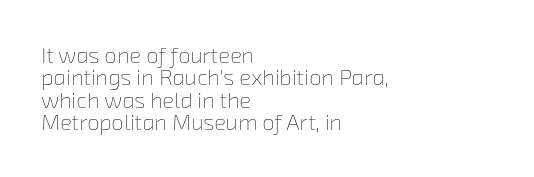
{"bold": "no", "underline": "no", "align": "left", "line_spacing": "tight", "line_spacing_ratio": 1.02, "letter_spacing": "normal", "letter_spacing_em": 0.0, "glyph_px": 22}
